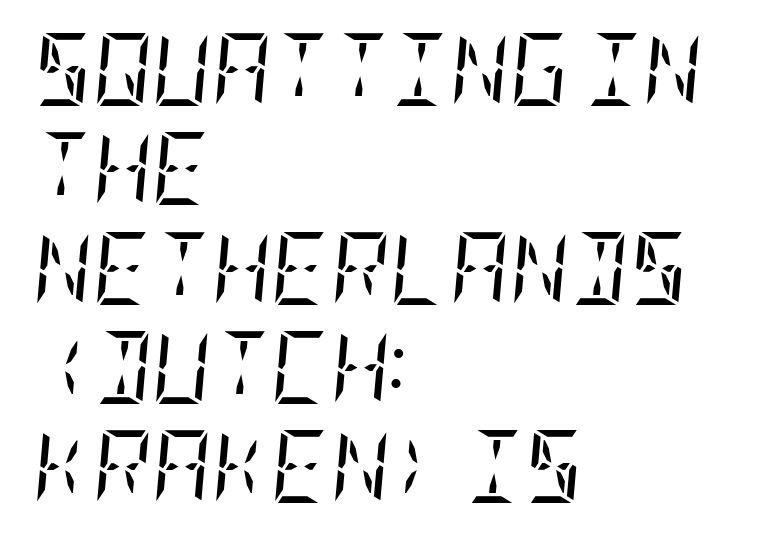
The image shows 73 px regular-weight, condensed serif type, italic (leaning right); set left-aligned, normal line spacing (1.36x), normal letter spacing, not underlined; low stroke contrast and a large x-height.
